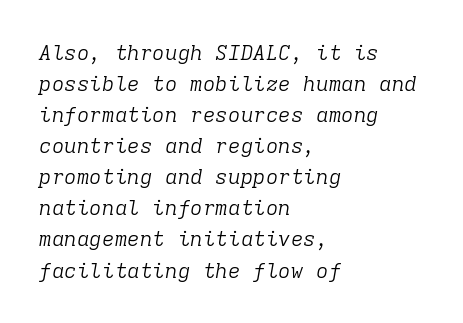
The image shows 21 px text type, italic (leaning right); set left-aligned, normal line spacing (1.48x), normal letter spacing, not underlined.
